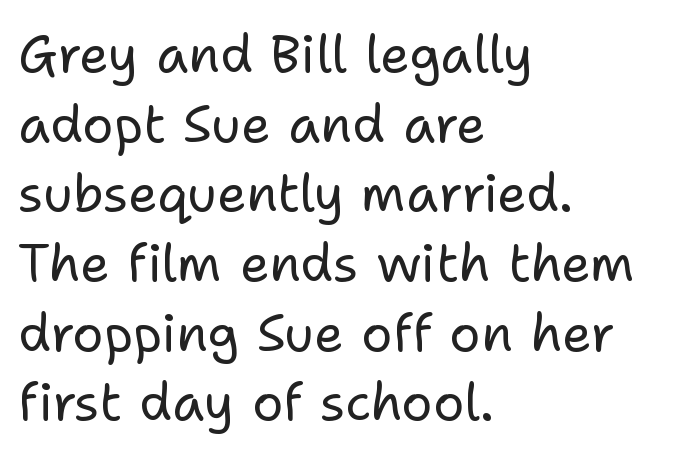
The image shows 52 px regular-weight sans-serif type, upright; set left-aligned, normal line spacing (1.34x), normal letter spacing, not underlined; low stroke contrast and a medium x-height.
